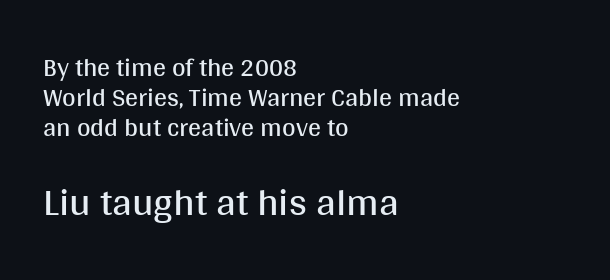
The image shows 39 px regular-weight sans-serif type, upright; set left-aligned, line spacing 1.16x, normal letter spacing, not underlined; the second (bottom) block is 1.5x larger; medium stroke contrast and a large x-height.
